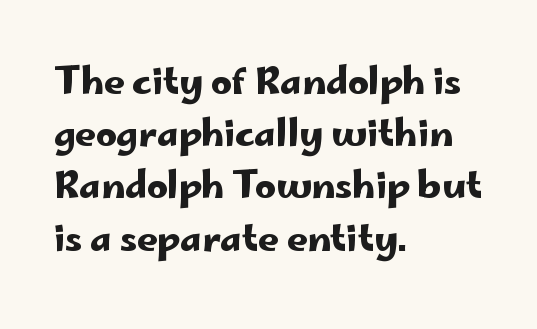
The image shows 36 px wide sans-serif type, upright; set left-aligned, normal line spacing (1.45x), normal letter spacing, not underlined; low stroke contrast and a small x-height.
